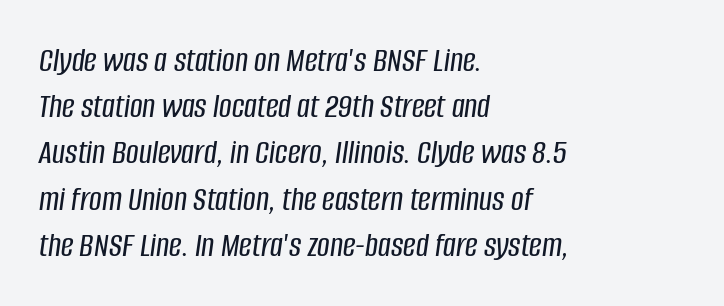
The image shows 35 px condensed type, italic (leaning right); set left-aligned, normal line spacing (1.32x), normal letter spacing, not underlined; low stroke contrast and a large x-height.
